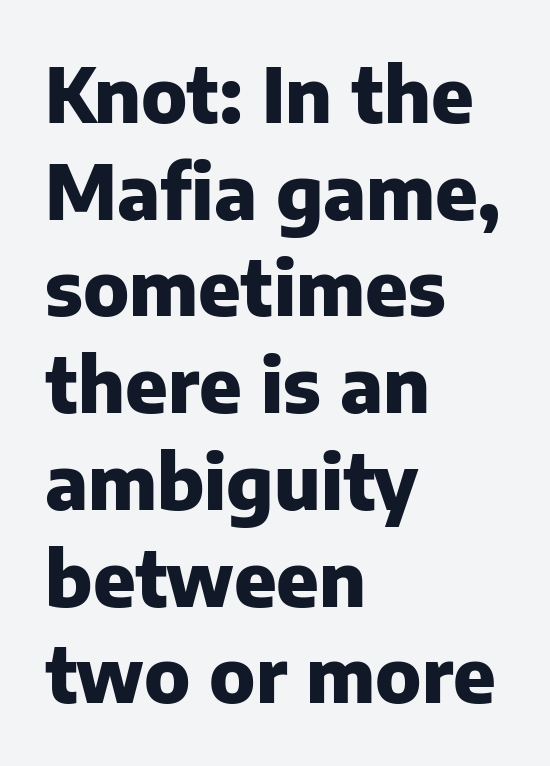
The image shows 75 px heavy sans-serif type, upright; set left-aligned, normal line spacing (1.29x), normal letter spacing, not underlined; low stroke contrast and a medium x-height.
